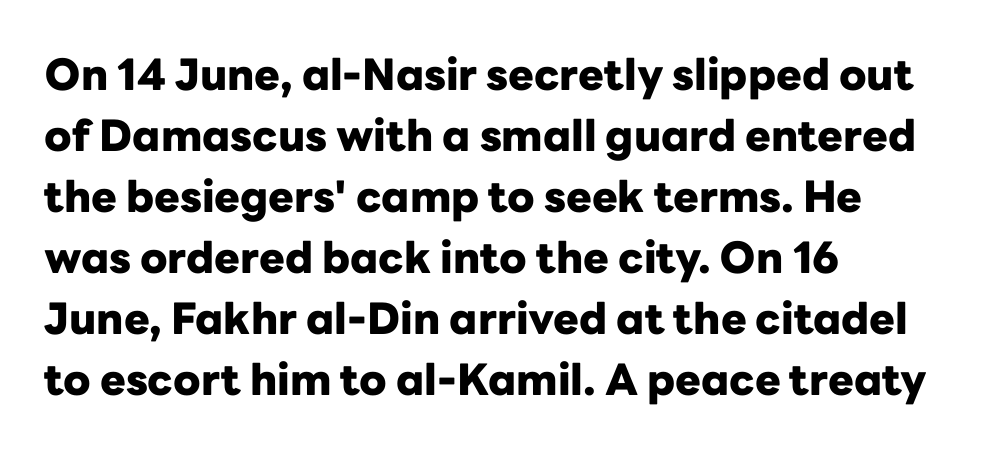
Q: Is the text bold? A: Yes.
Q: Is the text italic (slanted)? A: No, it is upright.
Q: Is the typeface a serif or a sans-serif typeface? A: Sans-serif.
Q: Is the text underlined? A: No.
Q: How is the paragraph aligned? A: Left-aligned.
Q: Is the spacing between letters normal or unusually wide? A: Normal.
Q: Is the spacing between lines tight, normal or loose? A: Normal.
Q: Width (condensed, normal, or wide)? A: Normal.
Q: Stroke contrast? A: Low.
Q: x-height? A: Medium.
Q: Monospaced? A: No.
